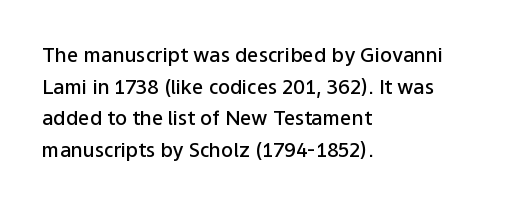
{"italic": "no", "bold": "semi", "underline": "no", "align": "left", "line_spacing": "normal", "line_spacing_ratio": 1.58, "letter_spacing": "normal", "letter_spacing_em": 0.0, "glyph_px": 20}
